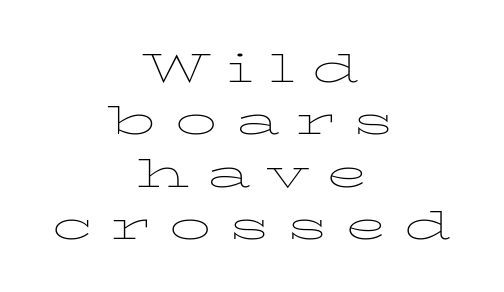
{"serif": "yes", "italic": "no", "bold": "no", "weight": "thin", "width": "wide", "stroke_contrast": "low", "x_height": "medium", "monospaced": "no", "underline": "no", "align": "center", "line_spacing": "normal", "line_spacing_ratio": 1.25, "letter_spacing": "wide", "letter_spacing_em": 0.4, "glyph_px": 42}
